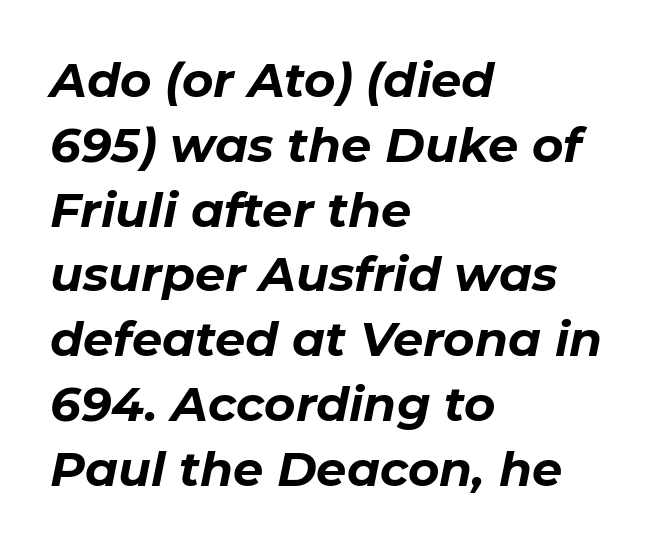
The image shows 48 px bold type, italic (leaning right); set left-aligned, normal line spacing (1.35x), normal letter spacing, not underlined; low stroke contrast and a medium x-height.
